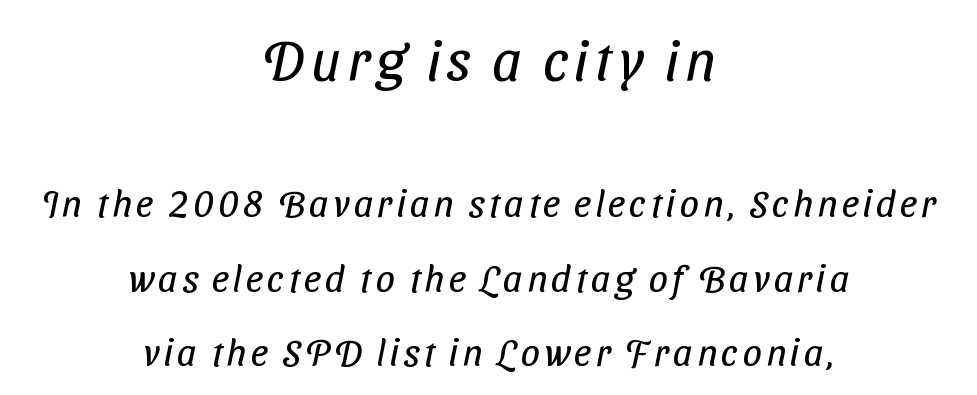
Is the lower block the larger one? No — the upper block carries the bigger type. A typesetter would call this proportional, since set widths differ per character. Type without underlining. Unlike a traditional serif, this face leaves its strokes unadorned.
